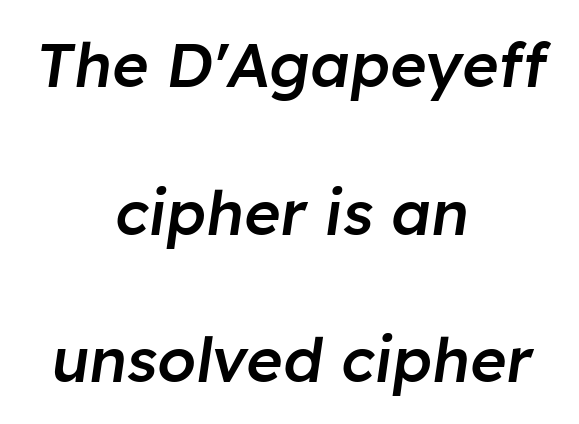
The image shows 62 px semibold type, italic (leaning right); set centered, loose line spacing (2.38x), normal letter spacing, not underlined; low stroke contrast and a medium x-height.
